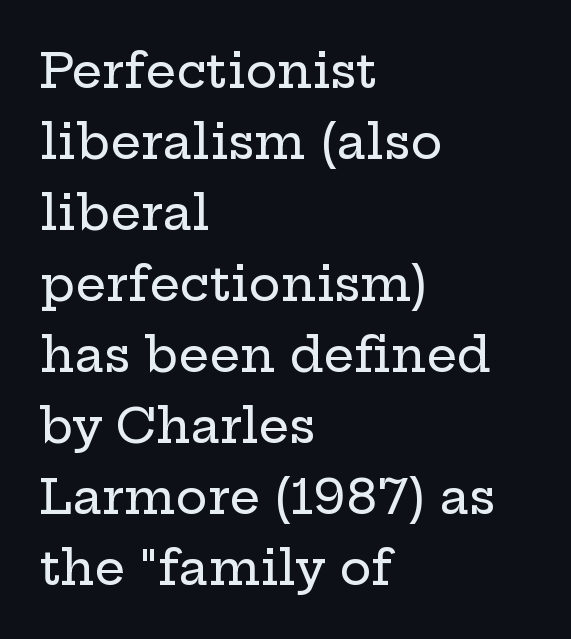
The image shows 48 px wide serif type, upright; set left-aligned, normal line spacing (1.48x), normal letter spacing, not underlined; low stroke contrast and a medium x-height.
